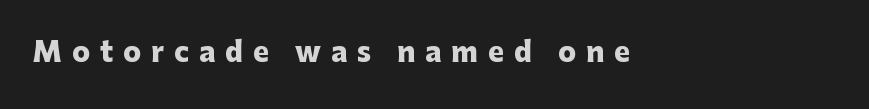
{"italic": "no", "bold": "yes", "underline": "no", "align": "left", "letter_spacing": "wide", "letter_spacing_em": 0.37, "glyph_px": 27}
